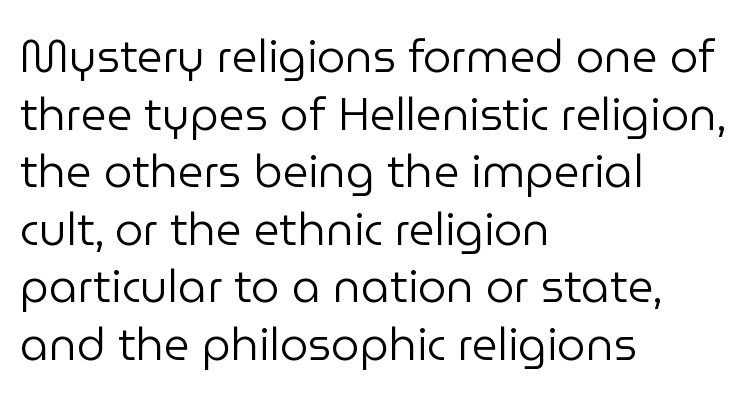
The image shows 45 px regular-weight sans-serif type, upright; set left-aligned, normal line spacing (1.28x), normal letter spacing, not underlined; low stroke contrast and a medium x-height.
